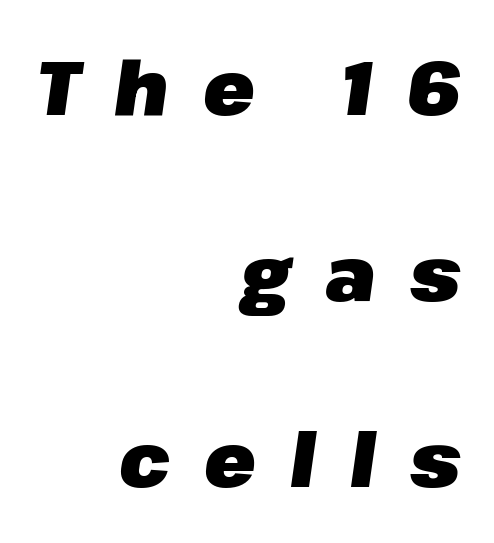
Q: Is the text bold? A: Yes.
Q: Is the text italic (slanted)? A: Yes, it leans right by about 8 degrees.
Q: Is the text underlined? A: No.
Q: How is the paragraph aligned? A: Right-aligned.
Q: Is the spacing between letters normal or unusually wide? A: Unusually wide.
Q: Is the spacing between lines tight, normal or loose? A: Loose.
Q: Width (condensed, normal, or wide)? A: Normal.
Q: Stroke contrast? A: Low.
Q: x-height? A: Medium.
Q: Monospaced? A: No.
